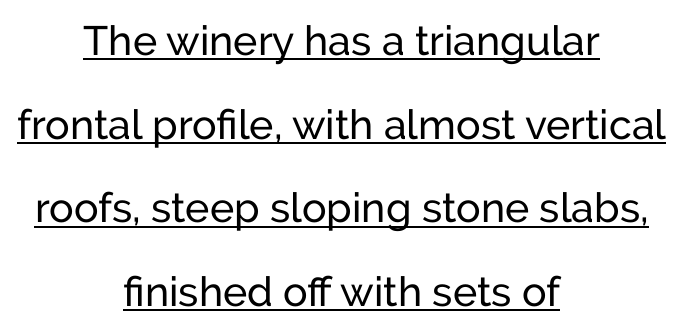
Q: Is the text italic (slanted)? A: No, it is upright.
Q: Is the typeface a serif or a sans-serif typeface? A: Sans-serif.
Q: Is the text underlined? A: Yes.
Q: How is the paragraph aligned? A: Centered.
Q: Is the spacing between letters normal or unusually wide? A: Normal.
Q: Is the spacing between lines tight, normal or loose? A: Loose.
Q: Width (condensed, normal, or wide)? A: Normal.
Q: Stroke contrast? A: Low.
Q: x-height? A: Medium.
Q: Monospaced? A: No.
